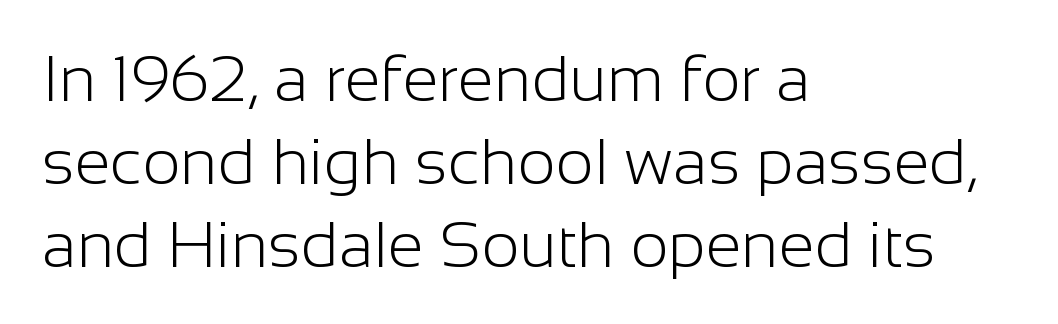
{"serif": "no", "italic": "no", "bold": "no", "weight": "light", "width": "normal", "stroke_contrast": "low", "x_height": "medium", "monospaced": "no", "underline": "no", "align": "left", "line_spacing": "normal", "line_spacing_ratio": 1.28, "letter_spacing": "normal", "letter_spacing_em": 0.0, "glyph_px": 65}
